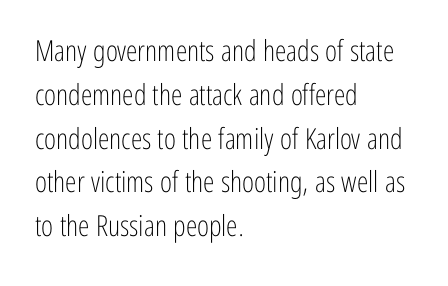
The image shows 29 px light, condensed sans-serif type, upright; set left-aligned, normal line spacing (1.51x), normal letter spacing, not underlined; low stroke contrast and a medium x-height.
